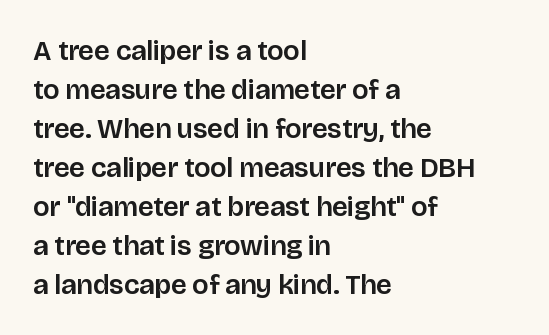
The image shows 28 px sans-serif type, upright; set left-aligned, normal line spacing (1.39x), normal letter spacing, not underlined; low stroke contrast and a large x-height.
